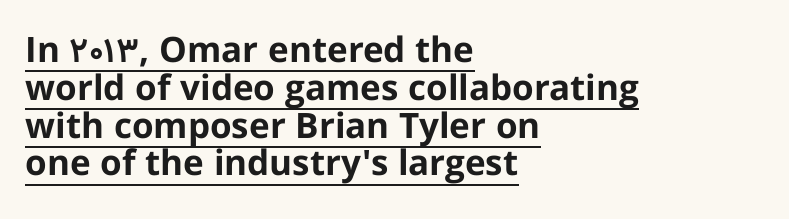
The image shows 35 px bold sans-serif type, upright; set left-aligned, tight line spacing (1.08x), normal letter spacing, underlined; low stroke contrast and a medium x-height.
